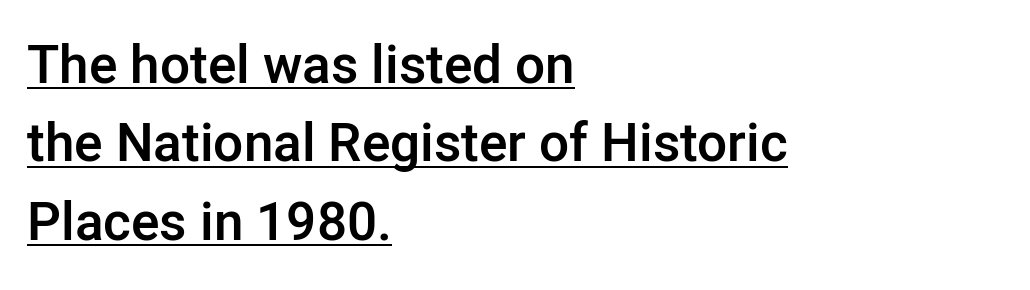
The image shows 53 px semibold sans-serif type, upright; set left-aligned, normal line spacing (1.48x), normal letter spacing, underlined; low stroke contrast and a medium x-height.
